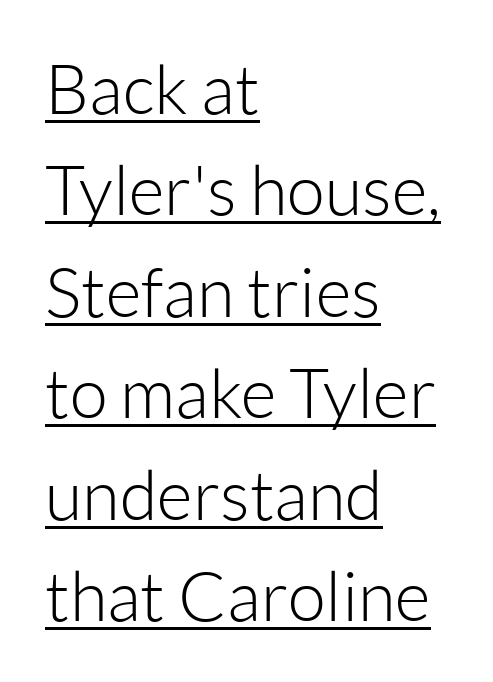
Q: Is the text bold? A: No.
Q: Is the text italic (slanted)? A: No, it is upright.
Q: Is the typeface a serif or a sans-serif typeface? A: Sans-serif.
Q: Is the text underlined? A: Yes.
Q: How is the paragraph aligned? A: Left-aligned.
Q: Is the spacing between letters normal or unusually wide? A: Normal.
Q: Is the spacing between lines tight, normal or loose? A: Normal.
Q: Width (condensed, normal, or wide)? A: Normal.
Q: Stroke contrast? A: Low.
Q: x-height? A: Medium.
Q: Monospaced? A: No.
